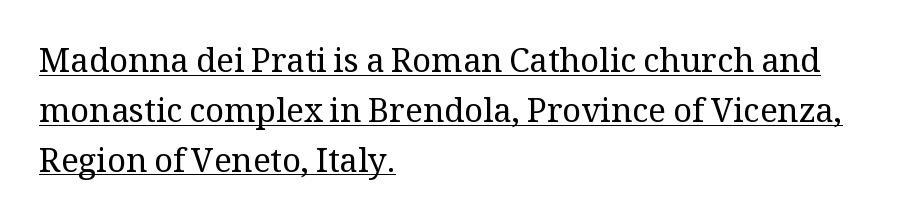
Q: Is the text bold? A: No.
Q: Is the text italic (slanted)? A: No, it is upright.
Q: Is the typeface a serif or a sans-serif typeface? A: Serif.
Q: Is the text underlined? A: Yes.
Q: How is the paragraph aligned? A: Left-aligned.
Q: Is the spacing between letters normal or unusually wide? A: Normal.
Q: Is the spacing between lines tight, normal or loose? A: Normal.
Q: Width (condensed, normal, or wide)? A: Normal.
Q: Stroke contrast? A: Medium.
Q: x-height? A: Medium.
Q: Monospaced? A: No.
